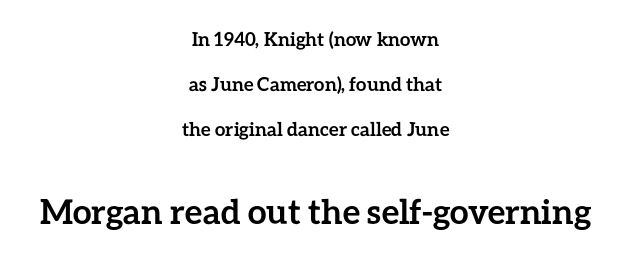
{"italic": "no", "bold": "yes", "weight": "semibold", "width": "normal", "stroke_contrast": "low", "x_height": "medium", "monospaced": "no", "underline": "no", "align": "center", "line_spacing": "loose", "line_spacing_ratio": 2.37, "letter_spacing": "normal", "letter_spacing_em": 0.0, "larger_block": "second", "size_ratio": 1.79, "glyph_px": 34}
